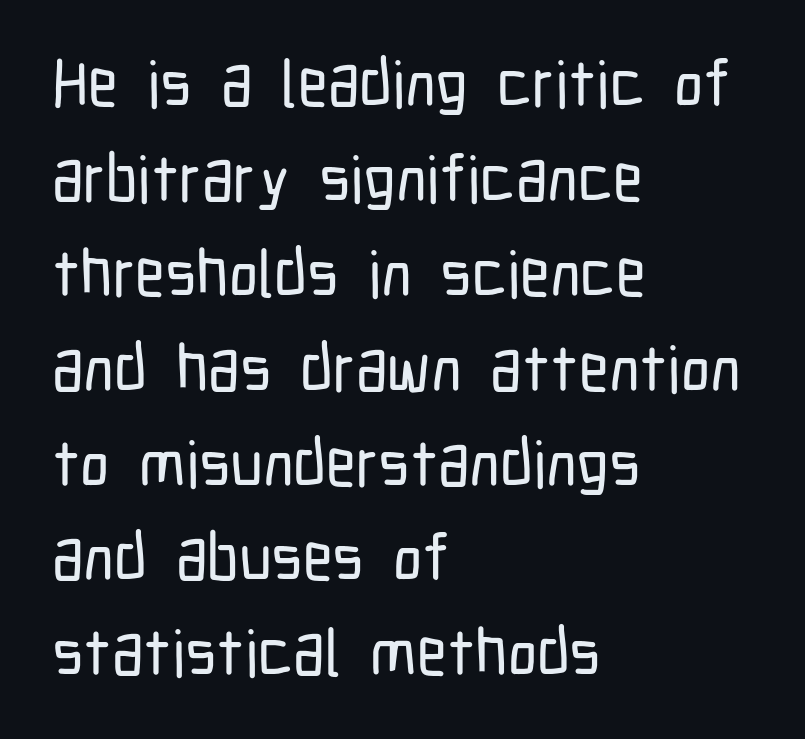
Q: Is the text italic (slanted)? A: No, it is upright.
Q: Is the typeface a serif or a sans-serif typeface? A: Sans-serif.
Q: Is the text underlined? A: No.
Q: How is the paragraph aligned? A: Left-aligned.
Q: Is the spacing between letters normal or unusually wide? A: Normal.
Q: Is the spacing between lines tight, normal or loose? A: Normal.
Q: Width (condensed, normal, or wide)? A: Condensed.
Q: Stroke contrast? A: Low.
Q: x-height? A: Medium.
Q: Monospaced? A: No.
